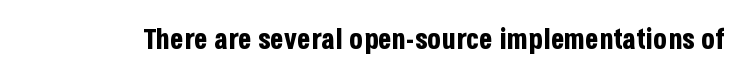
Q: Is the text bold? A: Yes.
Q: Is the text italic (slanted)? A: No, it is upright.
Q: Is the typeface a serif or a sans-serif typeface? A: Sans-serif.
Q: Is the text underlined? A: No.
Q: Is the spacing between letters normal or unusually wide? A: Normal.
Q: Width (condensed, normal, or wide)? A: Condensed.
Q: Stroke contrast? A: Low.
Q: x-height? A: Large.
Q: Monospaced? A: No.
